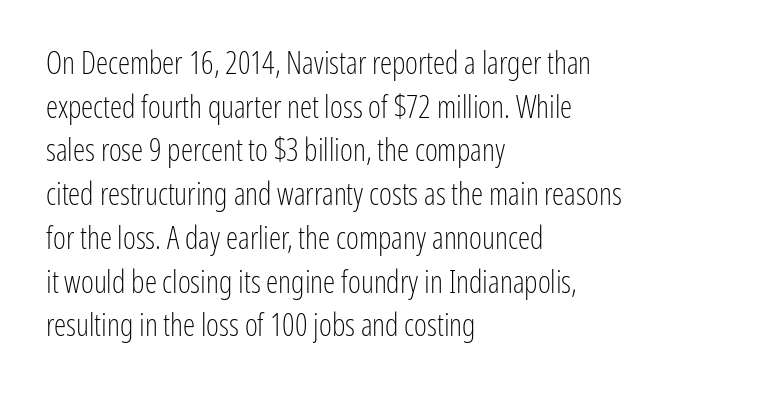
Q: Is the text bold? A: No.
Q: Is the text italic (slanted)? A: No, it is upright.
Q: Is the typeface a serif or a sans-serif typeface? A: Sans-serif.
Q: Is the text underlined? A: No.
Q: How is the paragraph aligned? A: Left-aligned.
Q: Is the spacing between letters normal or unusually wide? A: Normal.
Q: Is the spacing between lines tight, normal or loose? A: Normal.
Q: Width (condensed, normal, or wide)? A: Condensed.
Q: Stroke contrast? A: Low.
Q: x-height? A: Medium.
Q: Monospaced? A: No.
